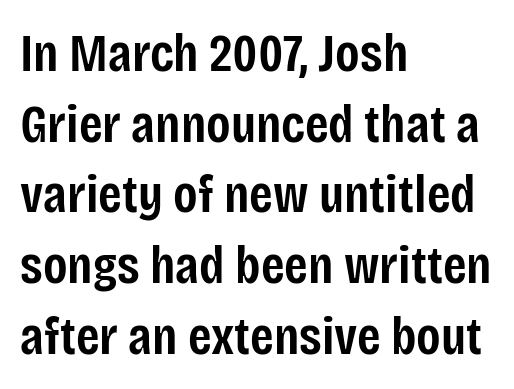
The image shows 54 px semibold, condensed sans-serif type, upright; set left-aligned, normal line spacing (1.31x), normal letter spacing, not underlined; low stroke contrast and a large x-height.
